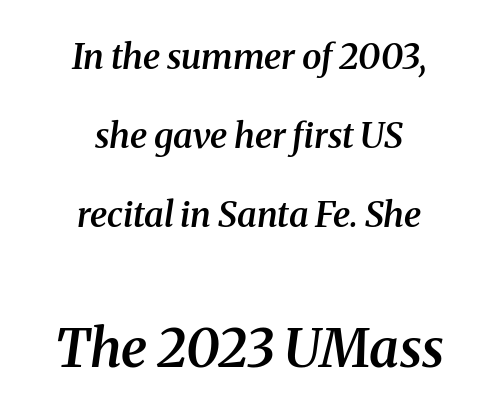
The text carries the slant typical of an italic or oblique font. The characters display serif detailing at their extremities. Spacing verdict: proportional, widths tailored to each character. These lines stack symmetrically, like a column narrowing and widening about its center.
